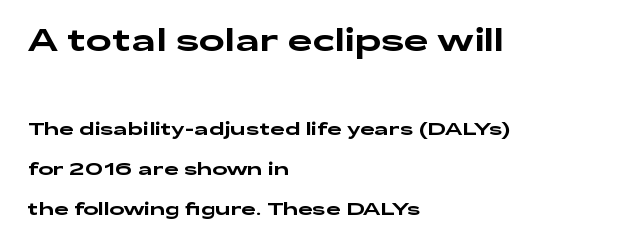
The image shows 31 px wide sans-serif type, upright; set left-aligned, loose line spacing (2.21x), normal letter spacing, not underlined; the first (top) block is 1.72x larger; low stroke contrast and a medium x-height.
